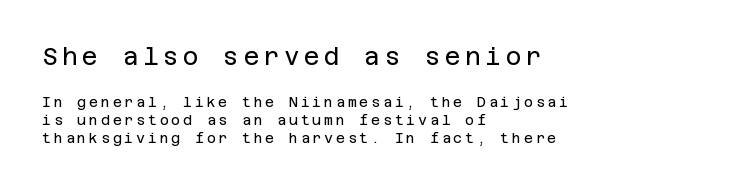
{"italic": "no", "bold": "no", "underline": "no", "align": "left", "line_spacing": "normal", "line_spacing_ratio": 1.31, "larger_block": "first", "size_ratio": 1.71, "glyph_px": 24}
